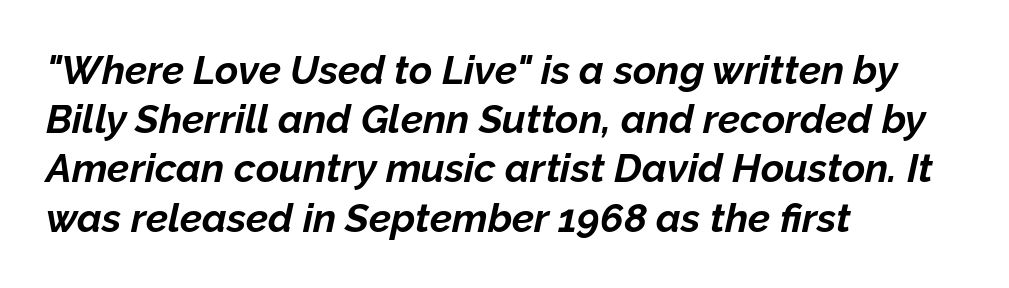
Is the block centered? No — it sits flush against the left margin. Here the glyphs are tracked normally, forming tight word shapes. A typesetter would call this proportional, since set widths differ per character. Pretty heavy lettering here — definitely bold. No word sits above an underline.
